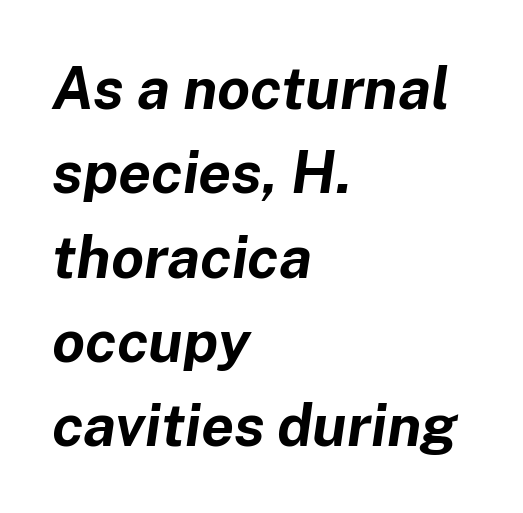
The sample has been set heavy, in full bold. Teacher's note: observe the even left margin — that is flush-left alignment. The glyphs look as if they've been sheared to an angle. The specimen omits any rule beneath the text block's lines. Is this a fixed-width face? No — the glyphs have proportional, varying widths. The letters sit at their default tracking, neither squeezed nor spread.
